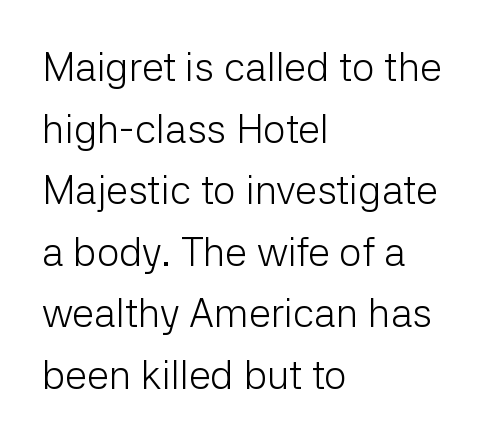
Q: Is the text bold? A: No.
Q: Is the text italic (slanted)? A: No, it is upright.
Q: Is the typeface a serif or a sans-serif typeface? A: Sans-serif.
Q: Is the text underlined? A: No.
Q: How is the paragraph aligned? A: Left-aligned.
Q: Is the spacing between letters normal or unusually wide? A: Normal.
Q: Is the spacing between lines tight, normal or loose? A: Normal.
Q: Width (condensed, normal, or wide)? A: Normal.
Q: Stroke contrast? A: Low.
Q: x-height? A: Medium.
Q: Monospaced? A: No.
